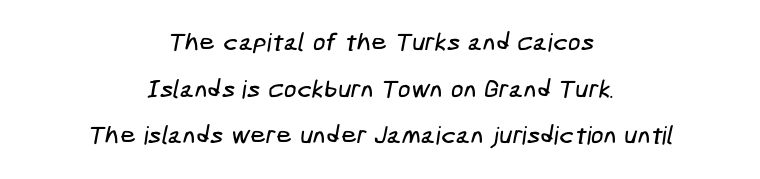
Clear beneath every line of the passage. Caption: multi-line text, centered on the measure. This sample uses plain, unmodified letter spacing.
